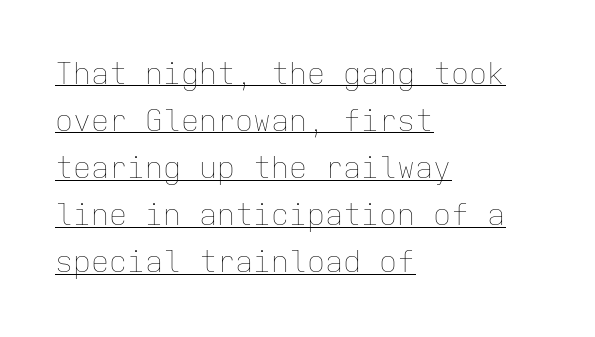
{"italic": "no", "bold": "no", "weight": "thin", "width": "normal", "stroke_contrast": "low", "x_height": "medium", "monospaced": "yes", "underline": "yes", "align": "left", "line_spacing": "normal", "line_spacing_ratio": 1.57, "letter_spacing": "normal", "letter_spacing_em": 0.0, "glyph_px": 30}
